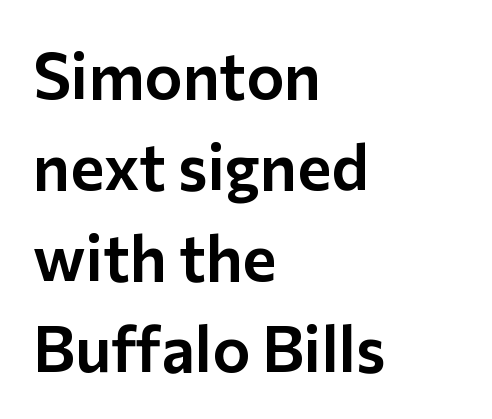
Teacher's note: observe the even left margin — that is flush-left alignment. Does extra space separate the letters? No, they use regular spacing. Do the letters lean? They stand straight. Baseline-to-baseline distance is the conventional proportion of letter height. I'd call this a sans setting — the letters go barefoot.
